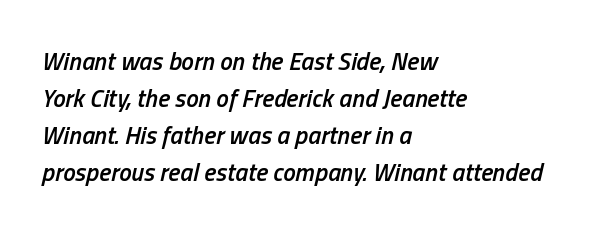
Regarding leading, the lines here are spaced in the standard way. Spacing between characters is what you'd get straight out of the box. These lines are set flush left with a ragged right edge. Compared with an ordinary text face, these strokes are moderately heavier — a semibold.
